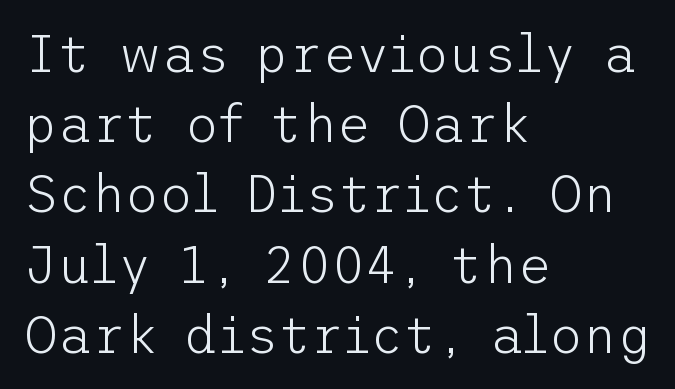
Q: Is the text bold? A: No.
Q: Is the text italic (slanted)? A: No, it is upright.
Q: Is the typeface a serif or a sans-serif typeface? A: Sans-serif.
Q: Is the text underlined? A: No.
Q: How is the paragraph aligned? A: Left-aligned.
Q: Is the spacing between letters normal or unusually wide? A: Normal.
Q: Is the spacing between lines tight, normal or loose? A: Normal.
Q: Width (condensed, normal, or wide)? A: Normal.
Q: Stroke contrast? A: Low.
Q: x-height? A: Medium.
